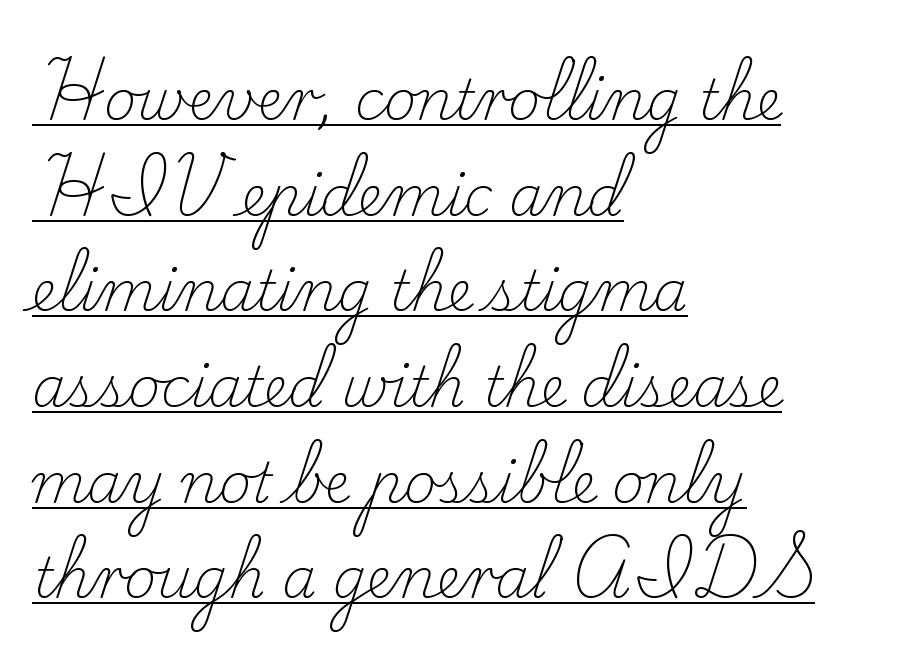
Q: Is the text bold? A: No.
Q: Is the text italic (slanted)? A: Yes.
Q: Is the typeface a serif or a sans-serif typeface? A: Serif.
Q: Is the text underlined? A: Yes.
Q: How is the paragraph aligned? A: Left-aligned.
Q: Is the spacing between letters normal or unusually wide? A: Normal.
Q: Width (condensed, normal, or wide)? A: Normal.
Q: Stroke contrast? A: Low.
Q: x-height? A: Small.
Q: Monospaced? A: No.
